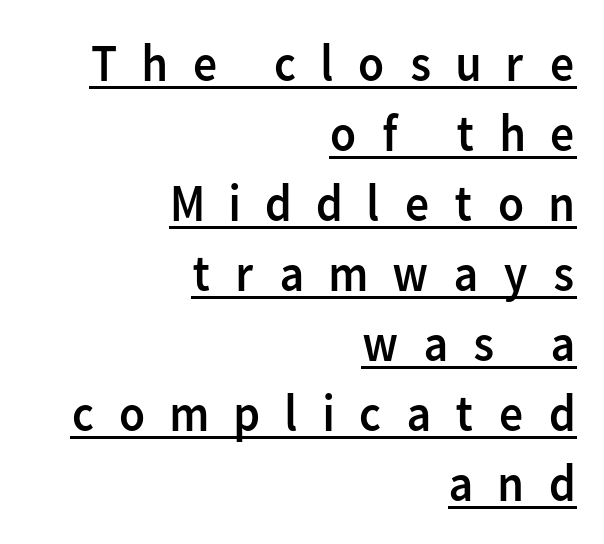
Q: Is the text bold? A: No.
Q: Is the text italic (slanted)? A: No, it is upright.
Q: Is the typeface a serif or a sans-serif typeface? A: Sans-serif.
Q: Is the text underlined? A: Yes.
Q: How is the paragraph aligned? A: Right-aligned.
Q: Is the spacing between letters normal or unusually wide? A: Unusually wide.
Q: Is the spacing between lines tight, normal or loose? A: Normal.
Q: Width (condensed, normal, or wide)? A: Normal.
Q: Stroke contrast? A: Low.
Q: x-height? A: Medium.
Q: Monospaced? A: No.
